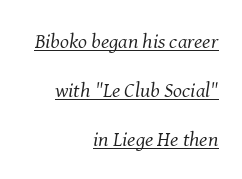
The image shows 21 px text type, italic (leaning right); set right-aligned, loose line spacing (2.34x), normal letter spacing, underlined.
